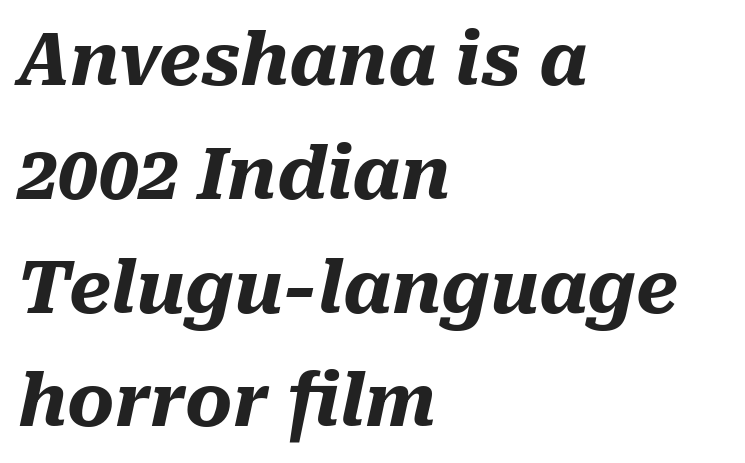
The image shows 72 px heavy type, italic (leaning right); set left-aligned, normal line spacing (1.58x), normal letter spacing, not underlined; medium stroke contrast and a medium x-height.
